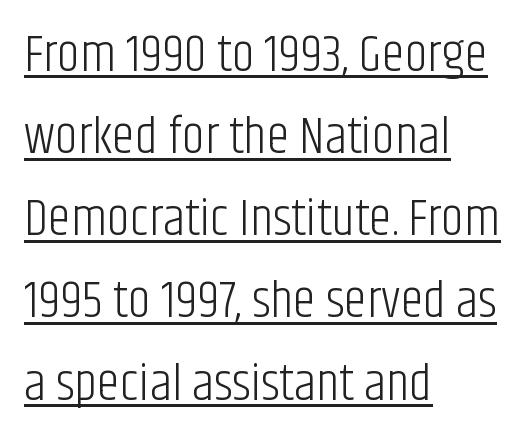
Q: Is the text bold? A: No.
Q: Is the text italic (slanted)? A: No, it is upright.
Q: Is the typeface a serif or a sans-serif typeface? A: Sans-serif.
Q: Is the text underlined? A: Yes.
Q: How is the paragraph aligned? A: Left-aligned.
Q: Is the spacing between letters normal or unusually wide? A: Normal.
Q: Is the spacing between lines tight, normal or loose? A: Normal.
Q: Width (condensed, normal, or wide)? A: Condensed.
Q: Stroke contrast? A: Low.
Q: x-height? A: Large.
Q: Monospaced? A: No.
